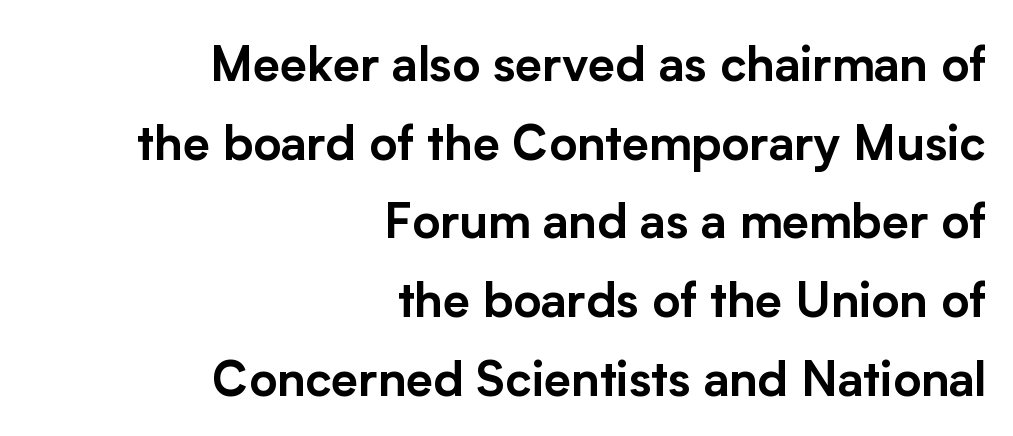
The font's upright variant was chosen for this text. Observe the absence of serifs on each vertical stroke in this sample. The letters advance in unequal steps, a hallmark of proportional type. Tracking here is standard; glyphs follow each other at the usual distance. A bare baseline throughout the passage. Regular leading.
